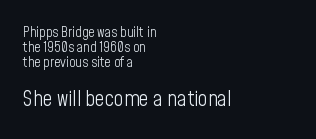
The image shows 21 px text type, upright; set left-aligned, tight line spacing (1.08x), normal letter spacing, not underlined; the second (bottom) block is 1.5x larger.
